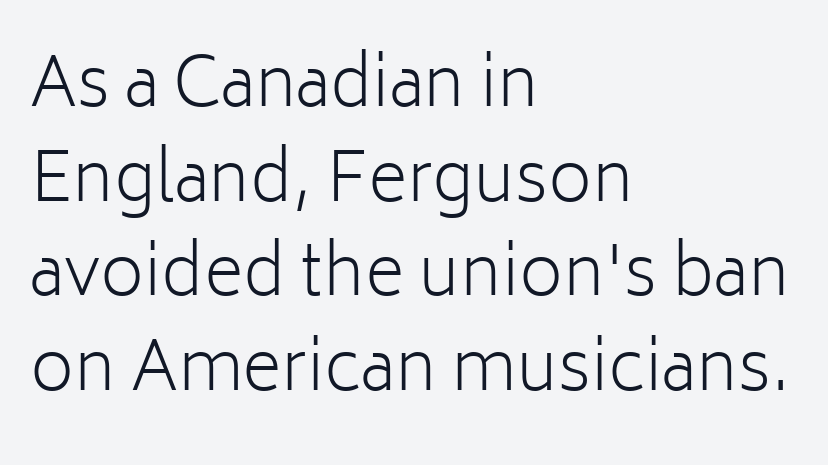
The text block is weighted toward the left margin, trailing off unevenly rightward. You could call the tracking neutral — neither tight nor loose. Characters remain perfectly vertical along every line. Evenly set lines give the paragraph a standard silhouette. This sample uses a sans-serif face. Type without underlining.
